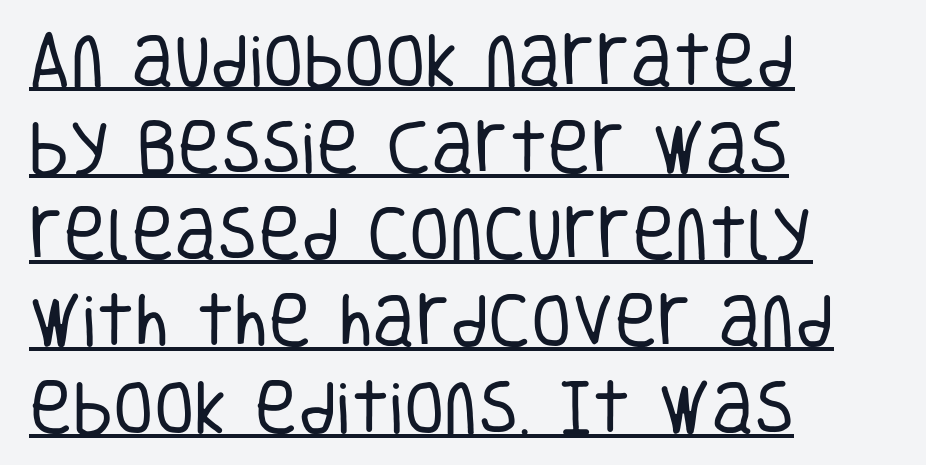
Beneath each row of characters lies a ruled line. Glyph-to-glyph distance matches everyday printed text. The designer left line spacing at the default. Nope, not italic — everything's standing straight. Does the type have serifs? No, each stem ends abruptly.
